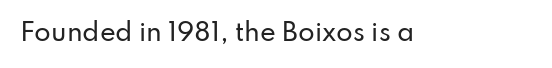
Q: Is the text italic (slanted)? A: No, it is upright.
Q: Is the text underlined? A: No.
Q: Is the spacing between letters normal or unusually wide? A: Normal.
